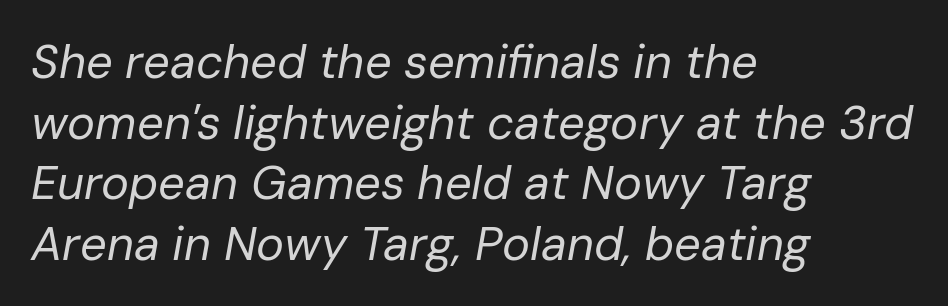
The image shows 47 px regular-weight type, italic (leaning right); set left-aligned, normal line spacing (1.29x), normal letter spacing, not underlined; low stroke contrast and a medium x-height.
